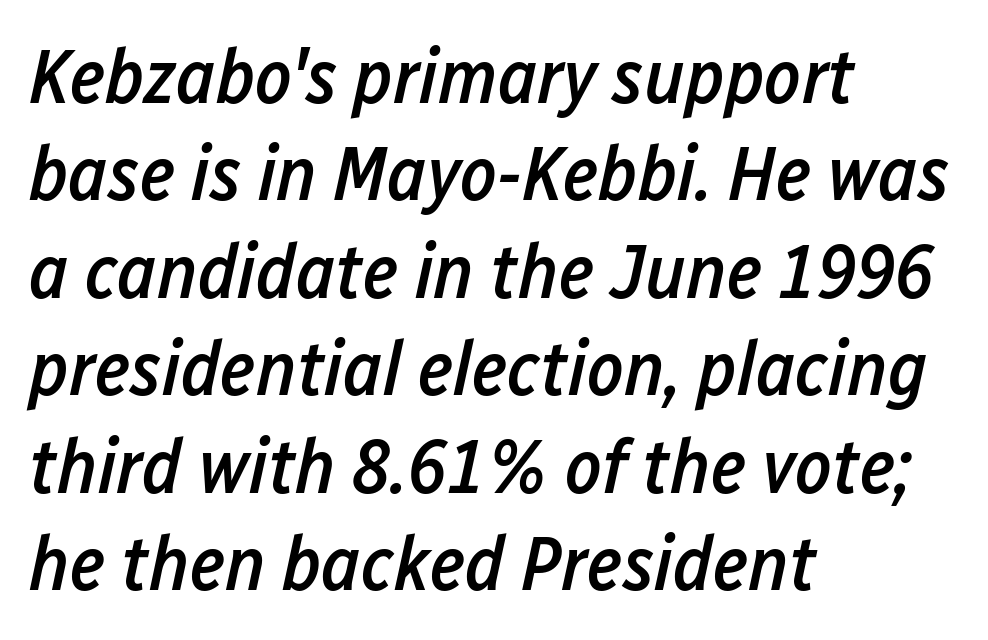
{"italic": "yes", "lean": "right", "slant_degrees": 12, "bold": "semi", "weight": "semibold", "width": "condensed", "stroke_contrast": "low", "x_height": "medium", "monospaced": "no", "underline": "no", "align": "left", "line_spacing": "normal", "line_spacing_ratio": 1.25, "letter_spacing": "normal", "letter_spacing_em": 0.0, "glyph_px": 78}
